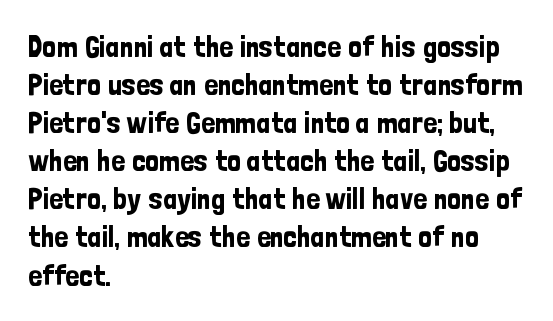
The letters advance in unequal steps, a hallmark of proportional type. Is the letter spacing exaggerated? No — it looks like the ordinary default. Examine the stroke ends and you'll find no serifs. Does the lettering tilt? It doesn't — this is upright. Unmarked baselines from the first word to the last.
